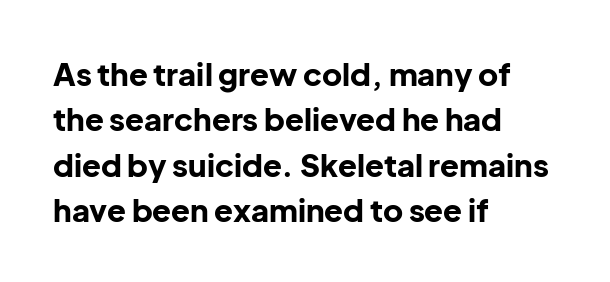
Q: Is the text bold? A: Yes.
Q: Is the text italic (slanted)? A: No, it is upright.
Q: Is the typeface a serif or a sans-serif typeface? A: Sans-serif.
Q: Is the text underlined? A: No.
Q: How is the paragraph aligned? A: Left-aligned.
Q: Is the spacing between letters normal or unusually wide? A: Normal.
Q: Is the spacing between lines tight, normal or loose? A: Normal.
Q: Width (condensed, normal, or wide)? A: Normal.
Q: Stroke contrast? A: Low.
Q: x-height? A: Medium.
Q: Monospaced? A: No.
